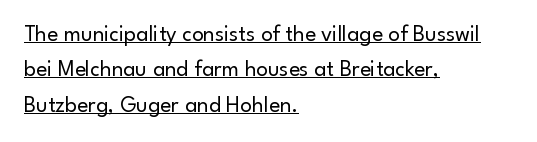
Q: Is the text bold? A: No.
Q: Is the text italic (slanted)? A: No, it is upright.
Q: Is the text underlined? A: Yes.
Q: How is the paragraph aligned? A: Left-aligned.
Q: Is the spacing between letters normal or unusually wide? A: Normal.
Q: Is the spacing between lines tight, normal or loose? A: Normal.
